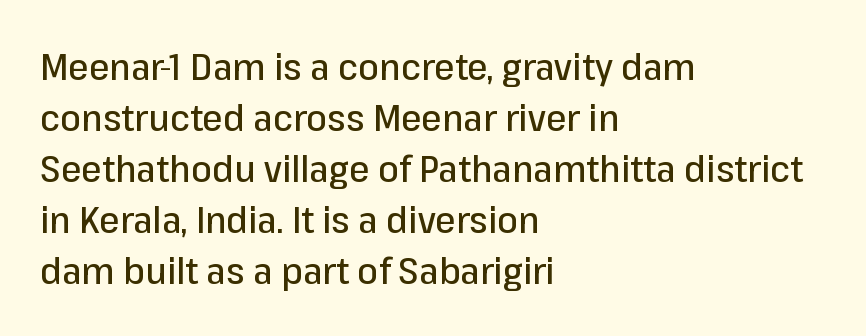
{"serif": "no", "italic": "no", "width": "normal", "stroke_contrast": "low", "x_height": "medium", "monospaced": "no", "underline": "no", "align": "left", "line_spacing": "normal", "line_spacing_ratio": 1.38, "letter_spacing": "normal", "letter_spacing_em": 0.0, "glyph_px": 37}
